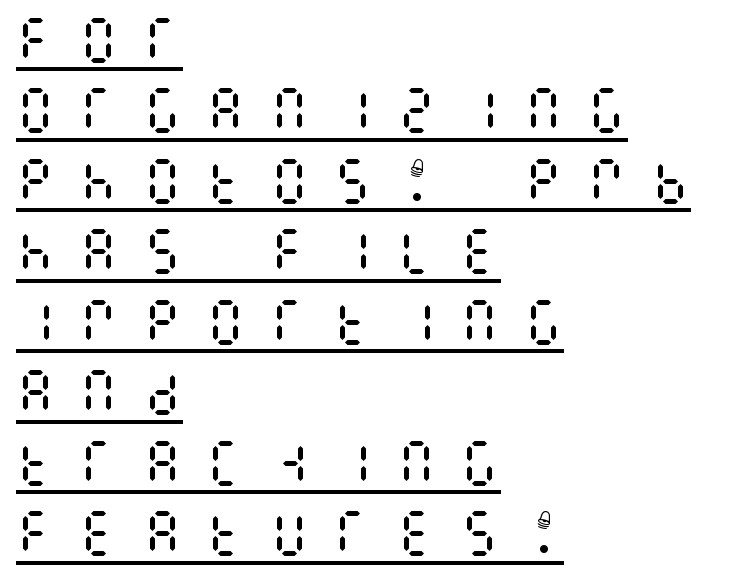
Q: Is the text bold? A: No.
Q: Is the text italic (slanted)? A: No, it is upright.
Q: Is the text underlined? A: Yes.
Q: How is the paragraph aligned? A: Left-aligned.
Q: Is the spacing between letters normal or unusually wide? A: Unusually wide.
Q: Is the spacing between lines tight, normal or loose? A: Normal.
Q: Width (condensed, normal, or wide)? A: Condensed.
Q: Stroke contrast? A: Medium.
Q: x-height? A: Large.
